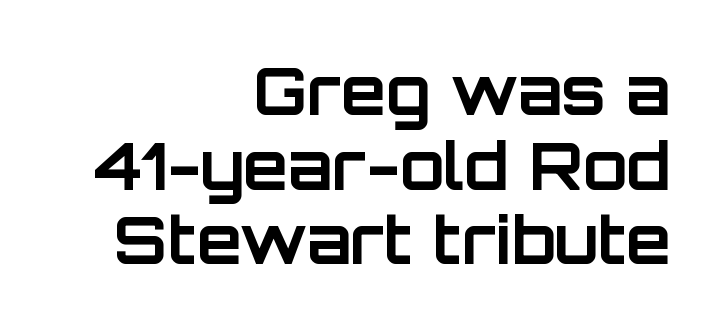
The image shows 65 px bold sans-serif type, upright; set right-aligned, tight line spacing (1.15x), normal letter spacing, not underlined; low stroke contrast and a large x-height.
